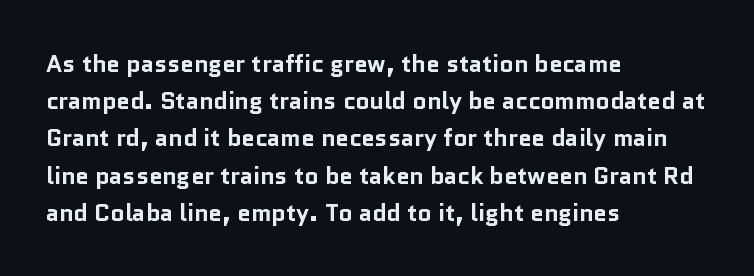
Q: Is the text bold? A: Yes.
Q: Is the text italic (slanted)? A: No, it is upright.
Q: Is the text underlined? A: No.
Q: How is the paragraph aligned? A: Left-aligned.
Q: Is the spacing between letters normal or unusually wide? A: Normal.
Q: Is the spacing between lines tight, normal or loose? A: Normal.
